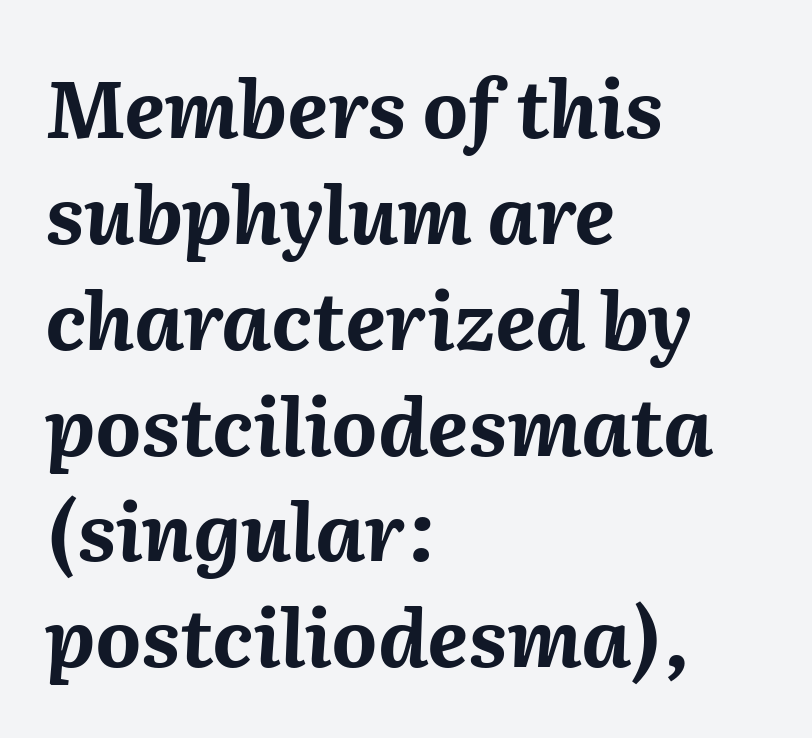
The image shows 79 px bold type, italic (leaning right); set left-aligned, normal line spacing (1.34x), normal letter spacing, not underlined; medium stroke contrast and a medium x-height.
